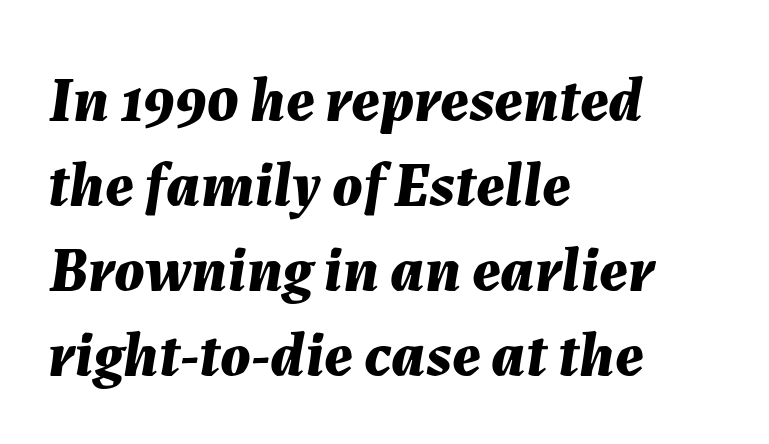
{"italic": "yes", "lean": "right", "slant_degrees": 7, "bold": "yes", "weight": "bold", "width": "normal", "stroke_contrast": "medium", "x_height": "medium", "monospaced": "no", "underline": "no", "align": "left", "line_spacing": "normal", "line_spacing_ratio": 1.35, "letter_spacing": "normal", "letter_spacing_em": 0.0, "glyph_px": 63}
